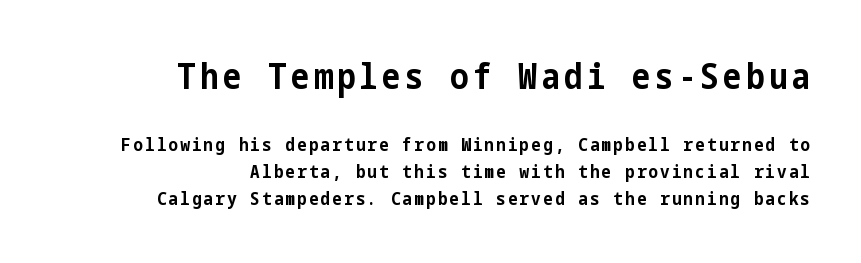
{"serif": "no", "italic": "no", "bold": "yes", "weight": "bold", "width": "condensed", "stroke_contrast": "low", "x_height": "medium", "underline": "no", "align": "right", "line_spacing": "normal", "line_spacing_ratio": 1.5, "larger_block": "first", "size_ratio": 1.94, "glyph_px": 35}
